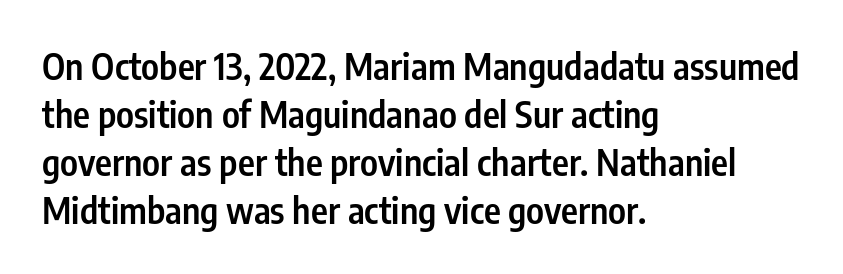
The image shows 36 px semibold, condensed sans-serif type, upright; set left-aligned, normal line spacing (1.33x), normal letter spacing, not underlined; low stroke contrast and a medium x-height.
